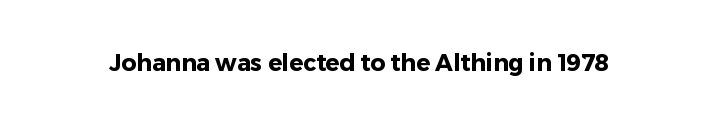
{"italic": "no", "bold": "yes", "underline": "no", "letter_spacing": "normal", "letter_spacing_em": 0.0, "glyph_px": 23}
